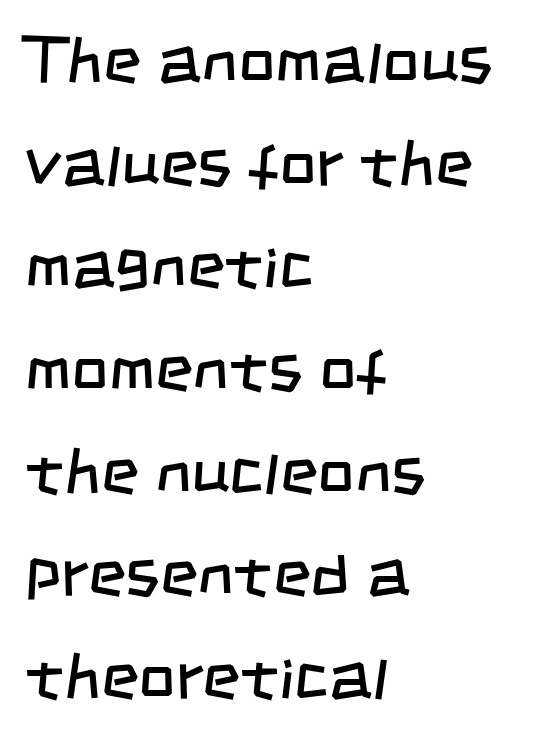
{"serif": "no", "bold": "no", "weight": "regular", "width": "condensed", "stroke_contrast": "low", "x_height": "large", "monospaced": "no", "underline": "no", "align": "left", "line_spacing": "normal", "line_spacing_ratio": 1.58, "letter_spacing": "normal", "letter_spacing_em": 0.0, "glyph_px": 65}
